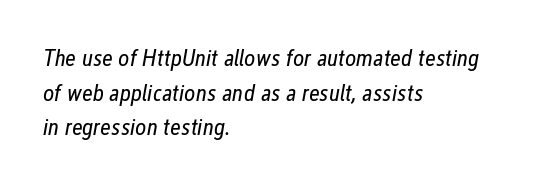
Vertical spacing — default. There is no visible air inserted between adjacent glyphs. Leftover space on each line is placed entirely after the last word. An italicized treatment has been applied to the whole sample. Weight: regular or lighter.
